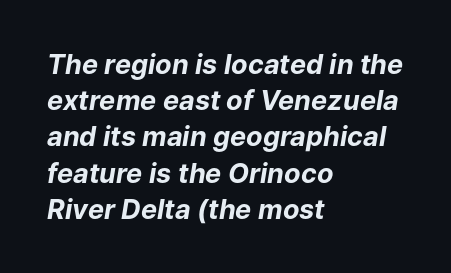
The setting favours the left margin, as ordinary paragraphs usually do. How are the letters spaced? Ordinarily, with no added tracking. Unmarked baselines from the first word to the last. Line spacing here is normal. It's the slanting kind of type.
